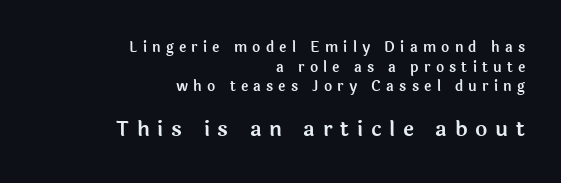
{"italic": "no", "underline": "no", "align": "right", "line_spacing": "normal", "line_spacing_ratio": 1.41, "letter_spacing": "wide", "letter_spacing_em": 0.37, "larger_block": "second", "size_ratio": 1.5, "glyph_px": 21}
